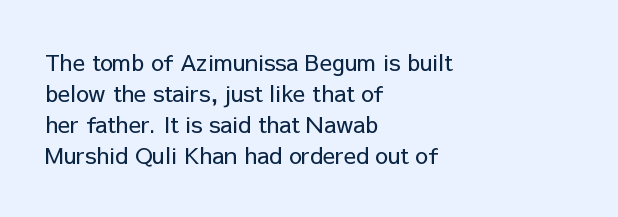
{"italic": "no", "bold": "no", "underline": "no", "align": "left", "line_spacing": "normal", "line_spacing_ratio": 1.35, "letter_spacing": "normal", "letter_spacing_em": 0.0, "glyph_px": 23}
